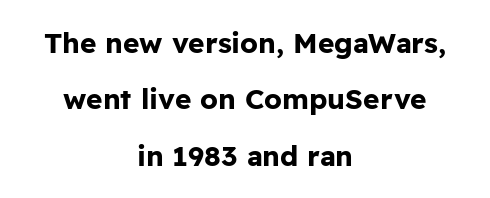
{"serif": "no", "italic": "no", "bold": "yes", "weight": "bold", "width": "normal", "stroke_contrast": "low", "x_height": "medium", "monospaced": "no", "underline": "no", "align": "center", "line_spacing": "loose", "line_spacing_ratio": 2.01, "letter_spacing": "normal", "letter_spacing_em": 0.0, "glyph_px": 28}
